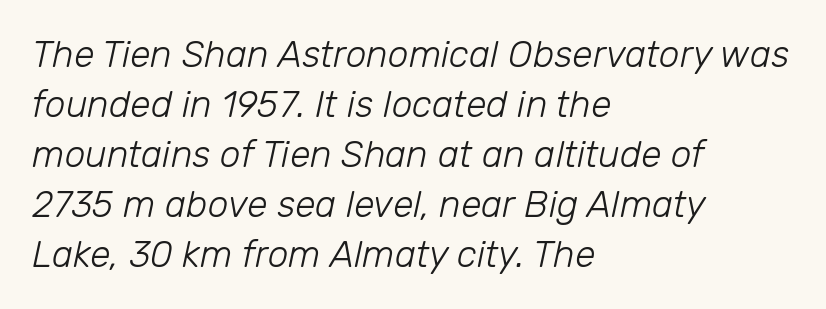
{"italic": "yes", "lean": "right", "slant_degrees": 12, "bold": "no", "weight": "light", "width": "normal", "stroke_contrast": "low", "x_height": "medium", "monospaced": "no", "underline": "no", "align": "left", "line_spacing": "normal", "line_spacing_ratio": 1.35, "letter_spacing": "normal", "letter_spacing_em": 0.0, "glyph_px": 37}
